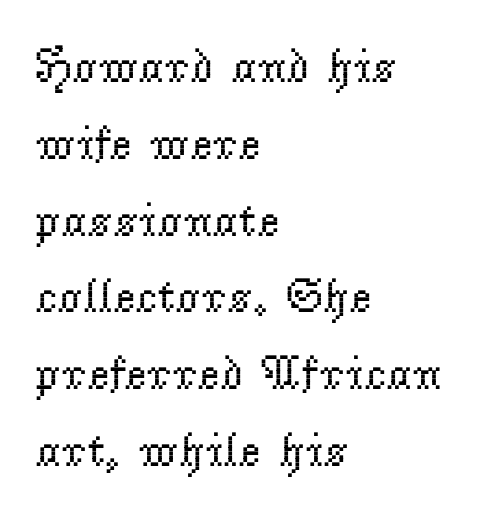
{"serif": "yes", "italic": "no", "bold": "no", "weight": "regular", "width": "normal", "stroke_contrast": "low", "x_height": "small", "monospaced": "no", "underline": "no", "align": "left", "line_spacing": "normal", "line_spacing_ratio": 1.6, "letter_spacing": "normal", "letter_spacing_em": 0.0, "glyph_px": 48}
